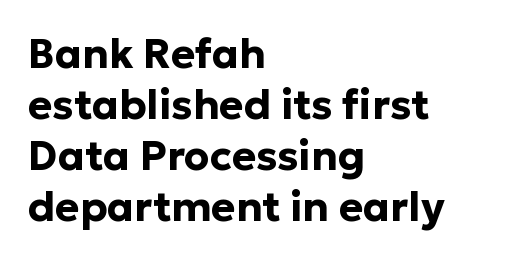
Is this a sans? Yes — the strokes have no serifs. Each word holds together tightly as a unit, with standard inter-letter gaps. Line beginnings align vertically; line endings do not. The rendering uses natural spacing where letterforms have individual widths.
